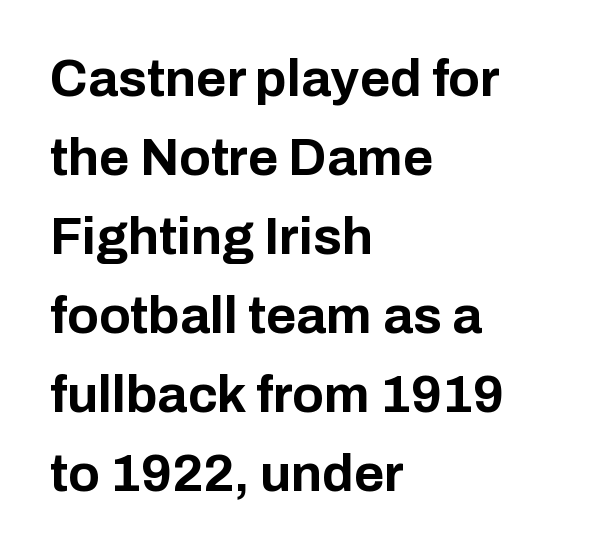
Q: Is the text bold? A: Yes.
Q: Is the text italic (slanted)? A: No, it is upright.
Q: Is the typeface a serif or a sans-serif typeface? A: Sans-serif.
Q: Is the text underlined? A: No.
Q: How is the paragraph aligned? A: Left-aligned.
Q: Is the spacing between letters normal or unusually wide? A: Normal.
Q: Is the spacing between lines tight, normal or loose? A: Normal.
Q: Width (condensed, normal, or wide)? A: Normal.
Q: Stroke contrast? A: Low.
Q: x-height? A: Medium.
Q: Monospaced? A: No.
